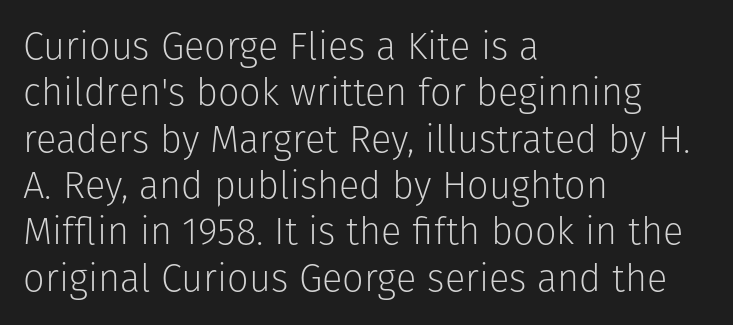
The type is set solid horizontally, with unmodified tracking. The rendering anchors every line to the left-hand side. Each row of text sits above clean, open space. Note: no serifs on the glyphs.
